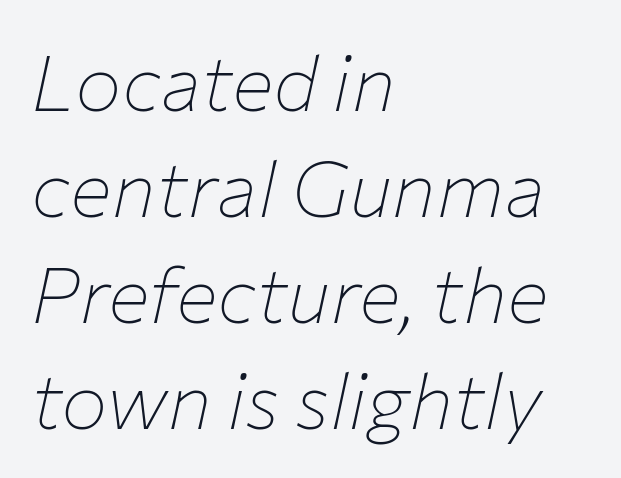
Q: Is the text bold? A: No.
Q: Is the text italic (slanted)? A: Yes, it leans right by about 12 degrees.
Q: Is the text underlined? A: No.
Q: How is the paragraph aligned? A: Left-aligned.
Q: Is the spacing between letters normal or unusually wide? A: Normal.
Q: Is the spacing between lines tight, normal or loose? A: Normal.
Q: Width (condensed, normal, or wide)? A: Normal.
Q: Stroke contrast? A: Low.
Q: x-height? A: Medium.
Q: Monospaced? A: No.
